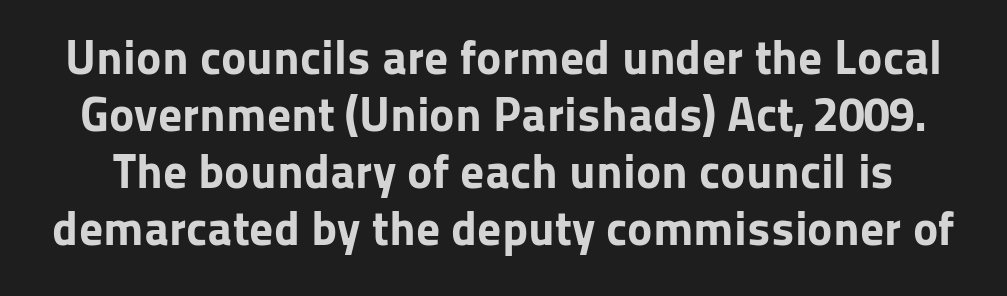
Q: Is the text bold? A: Yes.
Q: Is the text italic (slanted)? A: No, it is upright.
Q: Is the typeface a serif or a sans-serif typeface? A: Sans-serif.
Q: Is the text underlined? A: No.
Q: Is the spacing between letters normal or unusually wide? A: Normal.
Q: Width (condensed, normal, or wide)? A: Normal.
Q: Stroke contrast? A: Low.
Q: x-height? A: Medium.
Q: Monospaced? A: No.
